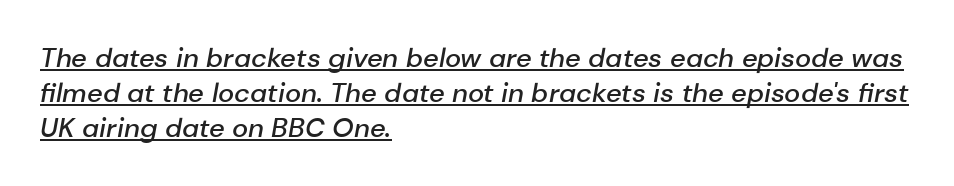
Q: Is the text bold? A: Semi-bold.
Q: Is the text italic (slanted)? A: Yes, it leans right by about 10 degrees.
Q: Is the text underlined? A: Yes.
Q: How is the paragraph aligned? A: Left-aligned.
Q: Is the spacing between letters normal or unusually wide? A: Normal.
Q: Is the spacing between lines tight, normal or loose? A: Normal.
